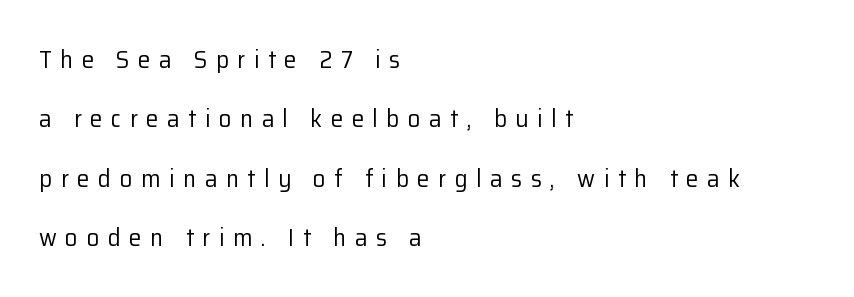
Q: Is the text bold? A: No.
Q: Is the text italic (slanted)? A: No, it is upright.
Q: Is the text underlined? A: No.
Q: How is the paragraph aligned? A: Left-aligned.
Q: Is the spacing between letters normal or unusually wide? A: Unusually wide.
Q: Is the spacing between lines tight, normal or loose? A: Loose.
